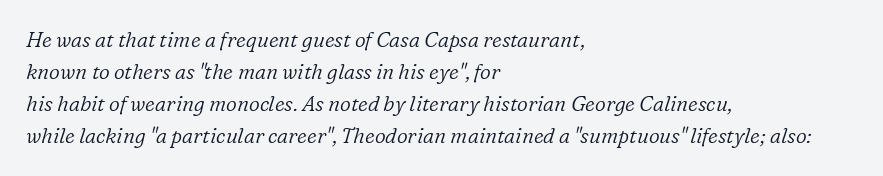
Q: Is the text bold? A: No.
Q: Is the text italic (slanted)? A: Yes, it leans right by about 16 degrees.
Q: Is the text underlined? A: No.
Q: How is the paragraph aligned? A: Left-aligned.
Q: Is the spacing between letters normal or unusually wide? A: Normal.
Q: Is the spacing between lines tight, normal or loose? A: Normal.
